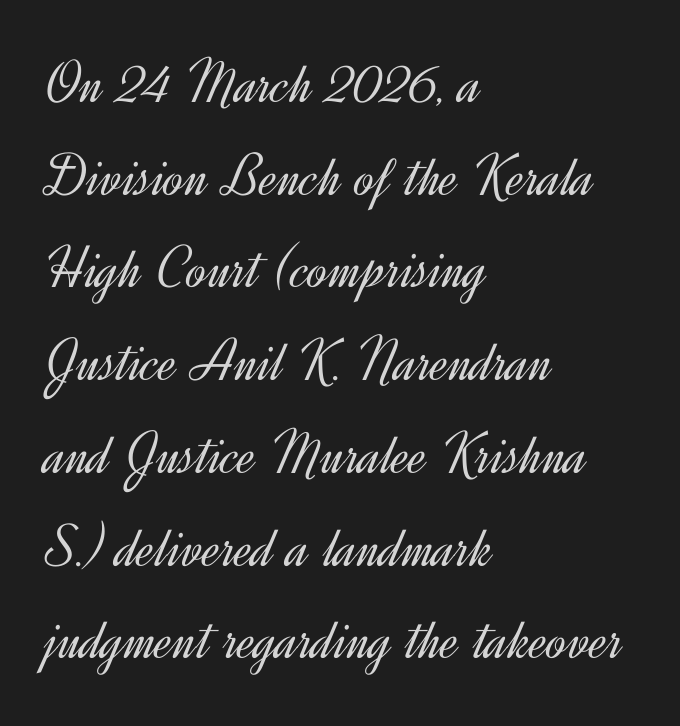
Q: Is the text bold? A: No.
Q: Is the text italic (slanted)? A: Yes.
Q: Is the typeface a serif or a sans-serif typeface? A: Sans-serif.
Q: Is the text underlined? A: No.
Q: How is the paragraph aligned? A: Left-aligned.
Q: Is the spacing between letters normal or unusually wide? A: Normal.
Q: Is the spacing between lines tight, normal or loose? A: Normal.
Q: Width (condensed, normal, or wide)? A: Normal.
Q: x-height? A: Small.
Q: Monospaced? A: No.
